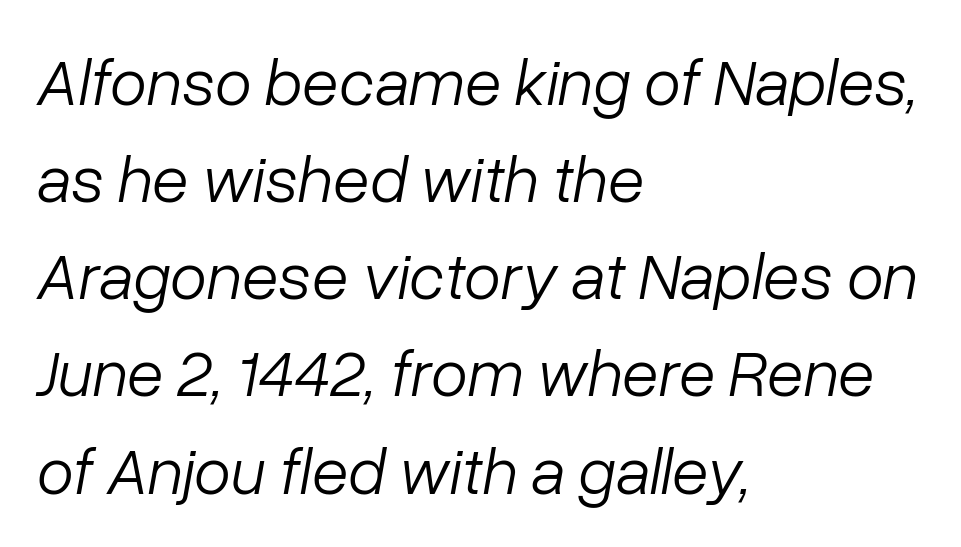
Q: Is the text bold? A: No.
Q: Is the text italic (slanted)? A: Yes, it leans right by about 10 degrees.
Q: Is the text underlined? A: No.
Q: How is the paragraph aligned? A: Left-aligned.
Q: Is the spacing between letters normal or unusually wide? A: Normal.
Q: Is the spacing between lines tight, normal or loose? A: Normal.
Q: Width (condensed, normal, or wide)? A: Normal.
Q: Stroke contrast? A: Low.
Q: x-height? A: Medium.
Q: Monospaced? A: No.
